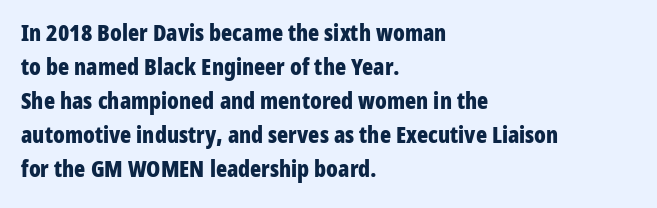
{"italic": "no", "bold": "yes", "underline": "no", "align": "left", "line_spacing": "normal", "line_spacing_ratio": 1.48, "letter_spacing": "normal", "letter_spacing_em": 0.0, "glyph_px": 23}
